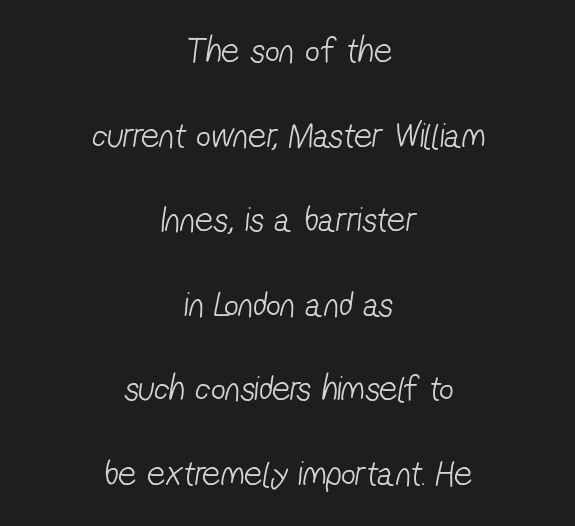
Q: Is the text bold? A: No.
Q: Is the typeface a serif or a sans-serif typeface? A: Sans-serif.
Q: Is the text underlined? A: No.
Q: How is the paragraph aligned? A: Centered.
Q: Is the spacing between letters normal or unusually wide? A: Normal.
Q: Is the spacing between lines tight, normal or loose? A: Loose.
Q: Width (condensed, normal, or wide)? A: Condensed.
Q: Stroke contrast? A: Low.
Q: x-height? A: Medium.
Q: Monospaced? A: No.
